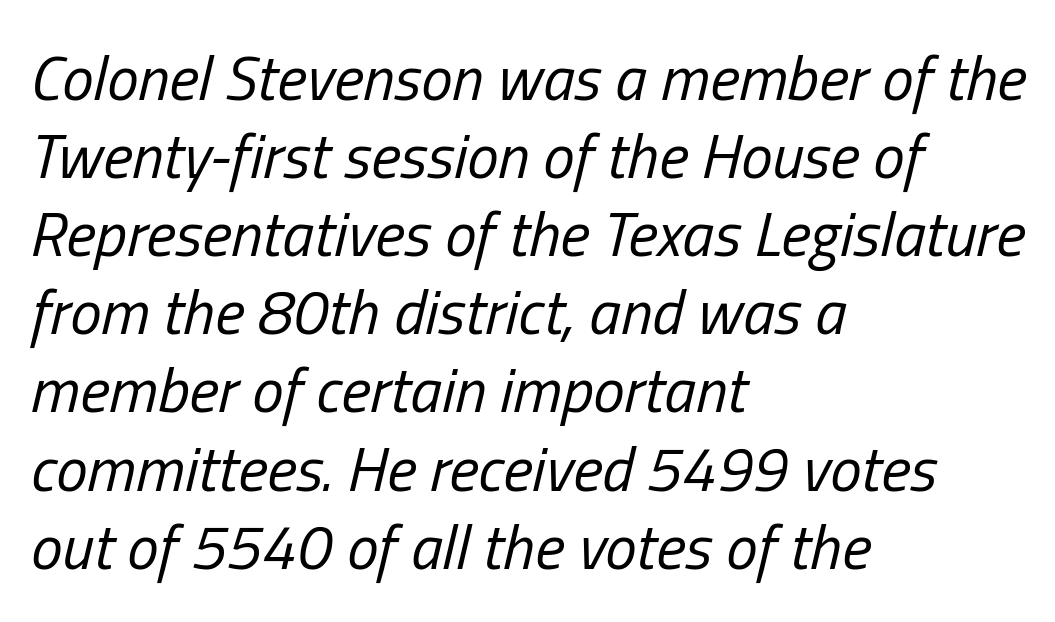
The image shows 63 px regular-weight, condensed type, italic (leaning right); set left-aligned, line spacing 1.24x, normal letter spacing, not underlined; low stroke contrast and a medium x-height.
